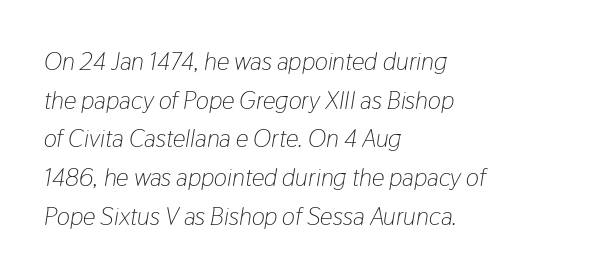
Notice how the stems are inclined rather than vertical — that's the hallmark of italics. Whoever set this chose a conventional vertical rhythm. All the whitespace from short lines collects on the right. In terms of letterspacing, this is plain default setting. Honestly, there is no underline to notice here at all. Stroke mass is kept to a normal reading level or below.
